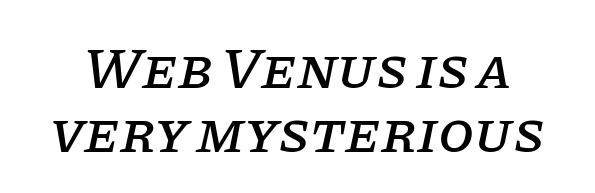
{"serif": "yes", "italic": "yes", "lean": "right", "slant_degrees": 11, "width": "normal", "stroke_contrast": "low", "x_height": "large", "monospaced": "no", "underline": "no", "line_spacing": "tight", "line_spacing_ratio": 1.1, "letter_spacing": "normal", "letter_spacing_em": 0.0, "glyph_px": 58}
